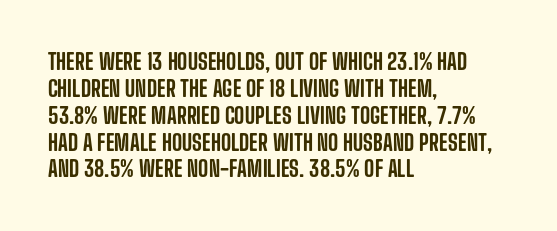
Is the block centered? No — it sits flush against the left margin. Beneath every word, the page is bare. What stands out about the letter spacing? Nothing — it is the standard amount. The lettering stays uniformly vertical, giving the passage a roman look.
